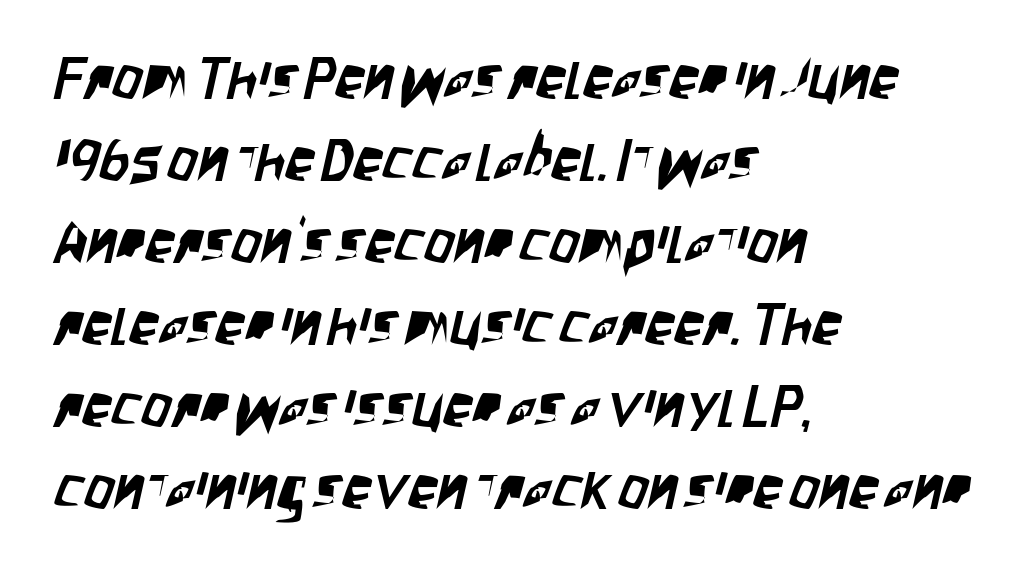
The image shows 59 px condensed sans-serif type; set left-aligned, normal line spacing (1.39x), normal letter spacing, not underlined; low stroke contrast and a large x-height.
